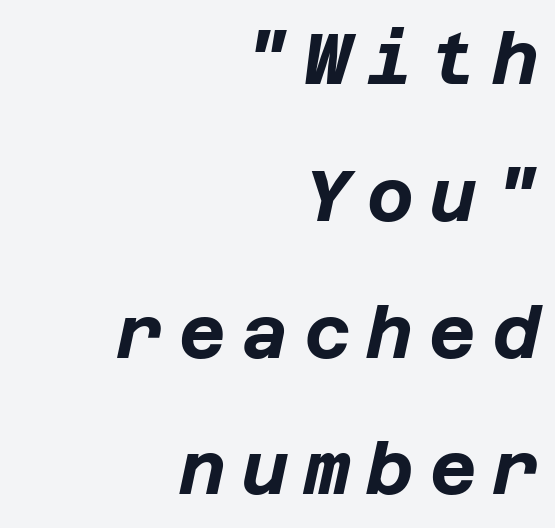
{"italic": "yes", "lean": "right", "slant_degrees": 12, "bold": "yes", "weight": "bold", "width": "normal", "stroke_contrast": "low", "x_height": "large", "underline": "no", "align": "right", "line_spacing": "loose", "line_spacing_ratio": 1.9, "letter_spacing": "wide", "letter_spacing_em": 0.22, "glyph_px": 72}
